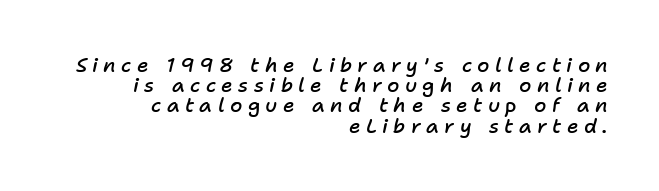
The tracking reads as deliberately expanded to a designer's eye. In terms of weight, the rendering is demibold, just under bold. The ragged edge is on the left, which tells us the setting is flush right. Observe the lean: these are italic letterforms. Anything drawn beneath the words? Only blank space. This block would grow much taller if given ordinary leading; it's compressed now.
